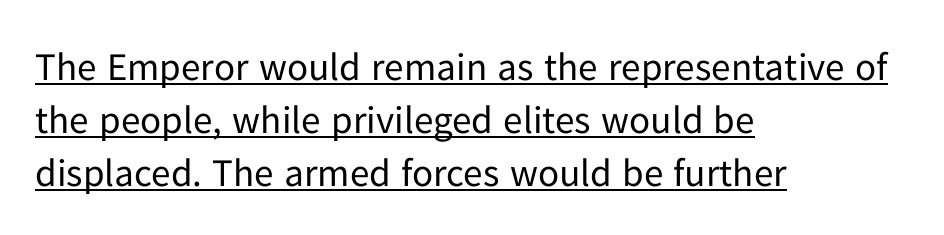
Rows of type keep a routine distance in the vertical direction. Quick note: not italic, upright. Check the space under the baseline: a stroke is drawn there. Proportional: the letters do not fall into vertical columns. Each line starts at the same left margin while the right side varies. Nothing sits at the stroke ends, so this counts as sans-serif.
